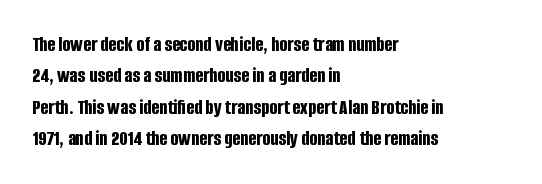
The image shows 21 px bold type, upright; set left-aligned, normal line spacing (1.49x), normal letter spacing, not underlined.
